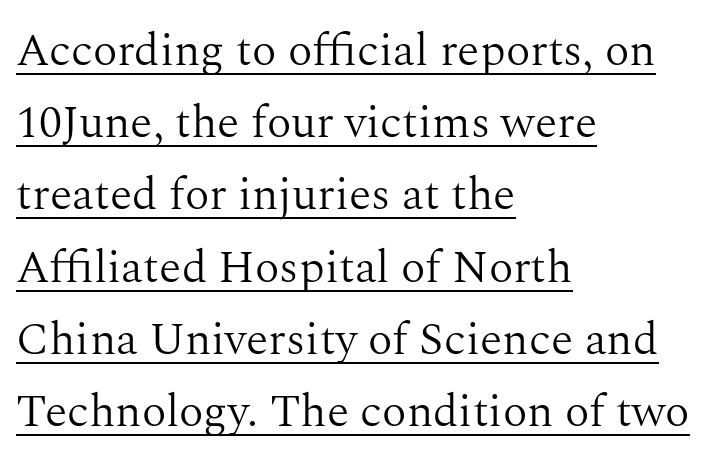
The face used here is seriffed, in the tradition of book romans. Each letter keeps its own natural width here, so spacing adapts to shape. Each stroke keeps to a modest, everyday thickness or less. Each word holds together tightly as a unit, with standard inter-letter gaps. The passage shown is underscored from start to finish. Reading down the block, your eye returns to a fixed left position each line.
